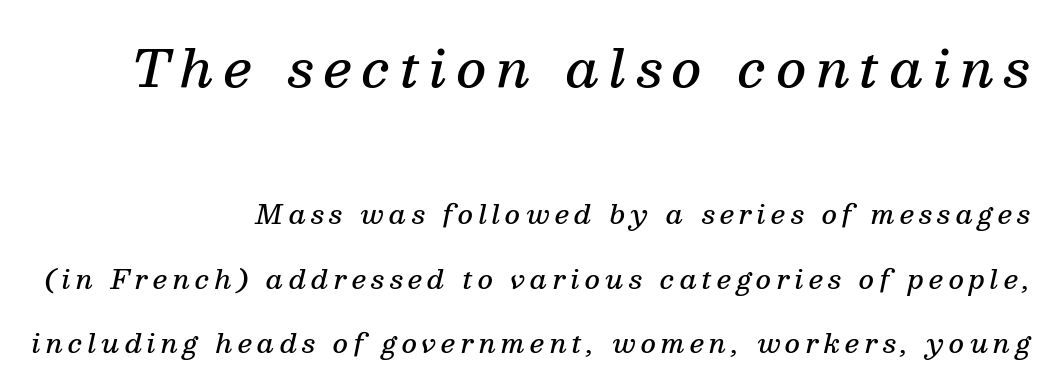
Stroke terminals: seriffed. The line texture is sparse and dotted thanks to wide tracking. Do the characters align in a grid? No, the font is proportional. Has an underline been added? It has not. Vertically, the passage feels expansive, rows floating well apart. The whole block is typeset with a tilt.
